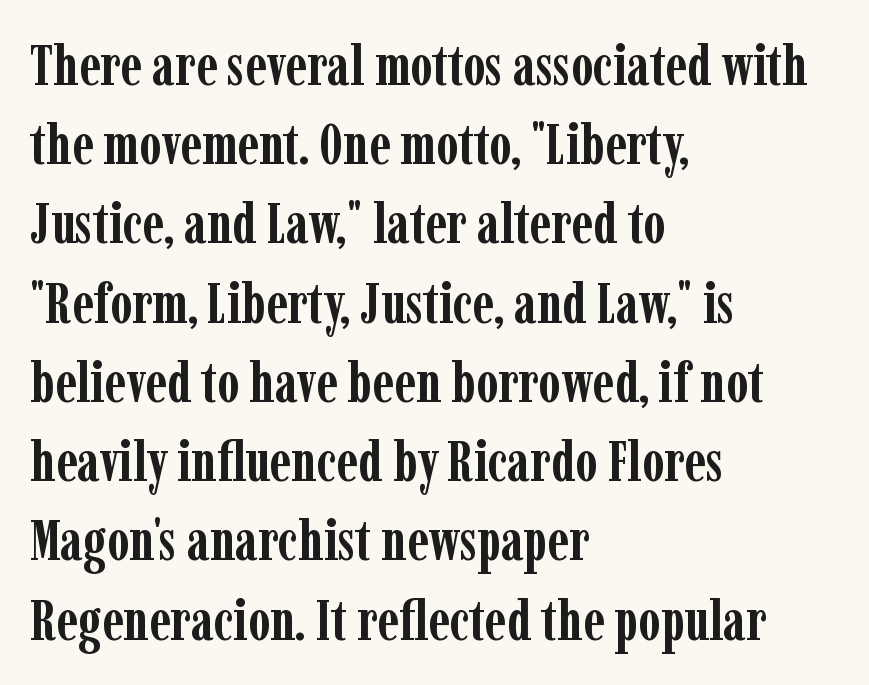
Q: Is the text bold? A: Yes.
Q: Is the text italic (slanted)? A: No, it is upright.
Q: Is the typeface a serif or a sans-serif typeface? A: Serif.
Q: Is the text underlined? A: No.
Q: How is the paragraph aligned? A: Left-aligned.
Q: Is the spacing between letters normal or unusually wide? A: Normal.
Q: Is the spacing between lines tight, normal or loose? A: Normal.
Q: Width (condensed, normal, or wide)? A: Condensed.
Q: Stroke contrast? A: Low.
Q: x-height? A: Medium.
Q: Monospaced? A: No.
